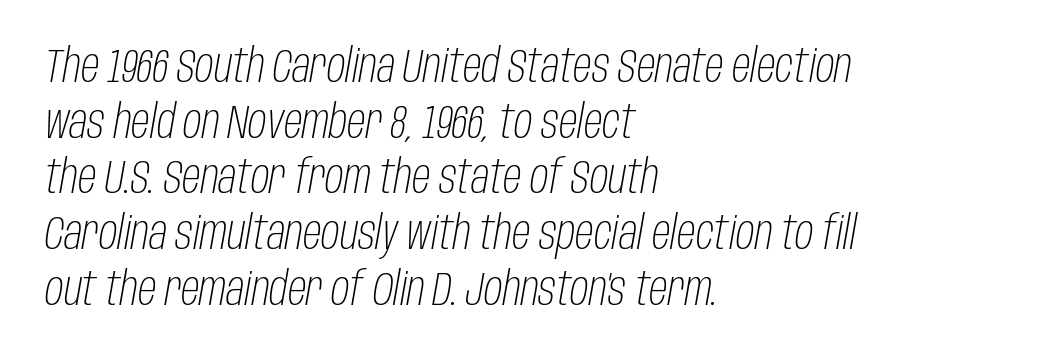
{"italic": "yes", "lean": "right", "slant_degrees": 10, "bold": "no", "weight": "light", "width": "condensed", "stroke_contrast": "low", "x_height": "large", "monospaced": "no", "underline": "no", "align": "left", "line_spacing_ratio": 1.21, "letter_spacing": "normal", "letter_spacing_em": 0.0, "glyph_px": 46}
